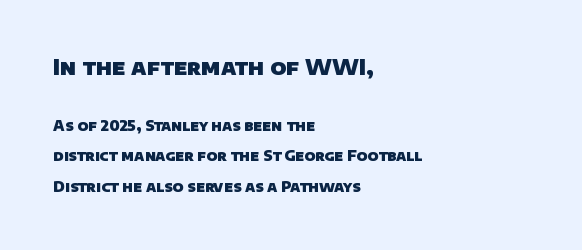
{"bold": "yes", "underline": "no", "align": "left", "line_spacing": "loose", "line_spacing_ratio": 2.19, "letter_spacing": "normal", "letter_spacing_em": 0.0, "larger_block": "first", "size_ratio": 1.5, "glyph_px": 21}
